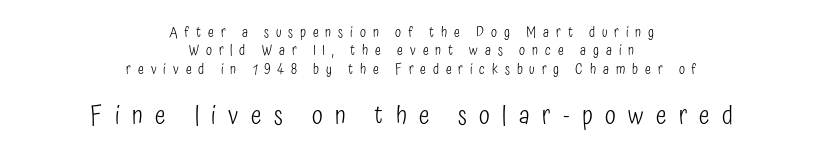
Q: Is the text bold? A: No.
Q: Is the text italic (slanted)? A: No, it is upright.
Q: Is the text underlined? A: No.
Q: How is the paragraph aligned? A: Centered.
Q: Is the spacing between letters normal or unusually wide? A: Unusually wide.
Q: Is the spacing between lines tight, normal or loose? A: Normal.
Q: Which block of text is set in a larger size, the first (top) or the second (bottom)? A: The second (bottom) one.
